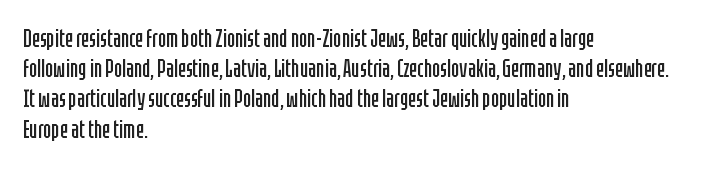
The weight would be labelled regular, book, light, or lighter still. Every stem runs plumb, perpendicular to the baseline. Descender tails drop into unmarked territory. One glance says typical: line gaps are just what's usual.
